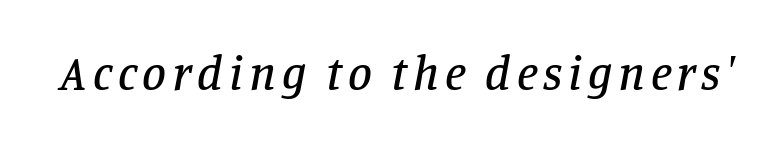
{"serif": "yes", "italic": "yes", "lean": "right", "slant_degrees": 11, "width": "normal", "stroke_contrast": "low", "x_height": "large", "monospaced": "no", "underline": "no", "glyph_px": 48}
